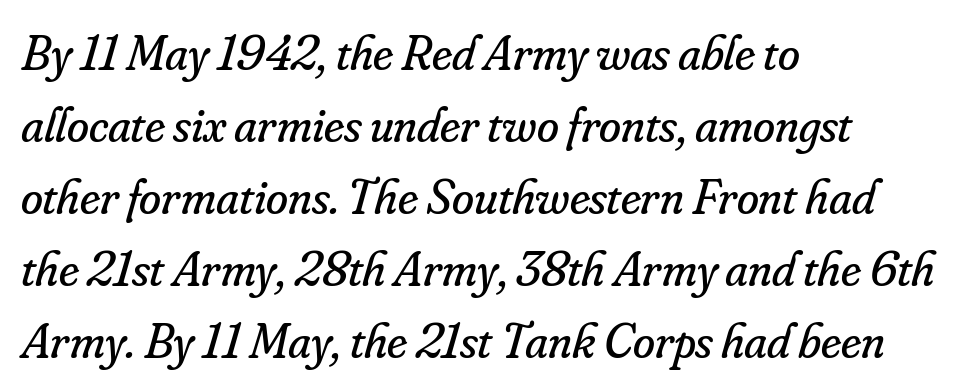
{"serif": "yes", "italic": "yes", "lean": "right", "slant_degrees": 16, "bold": "no", "weight": "regular", "width": "normal", "stroke_contrast": "low", "x_height": "small", "monospaced": "no", "underline": "no", "align": "left", "line_spacing": "normal", "line_spacing_ratio": 1.44, "letter_spacing": "normal", "letter_spacing_em": 0.0, "glyph_px": 50}
